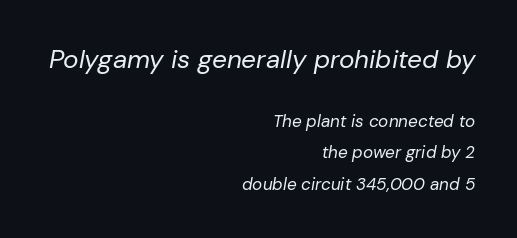
The image shows 26 px text type, italic (leaning right); set right-aligned, line spacing 1.83x, normal letter spacing, not underlined; the first (top) block is 1.53x larger.
